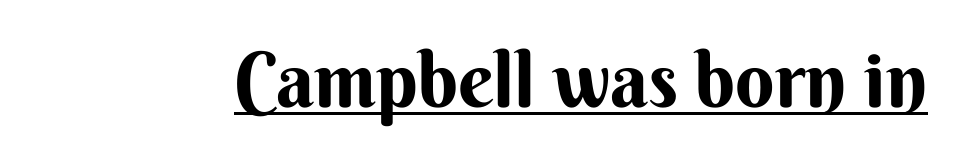
The image shows 77 px sans-serif type, upright; set normal letter spacing, underlined; medium stroke contrast and a small x-height.
